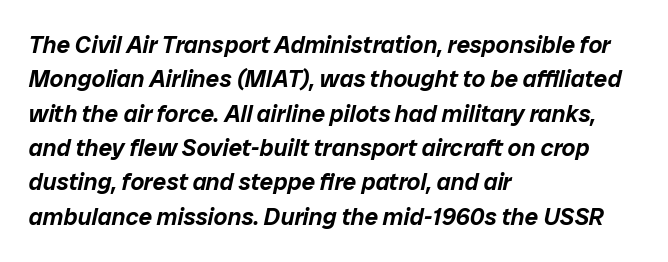
Quick note: underline off. These lines are set flush left with a ragged right edge. Here the glyphs are tracked normally, forming tight word shapes. Looking at the ascenders, they clearly lean. Evenly set lines give the paragraph a standard silhouette.
